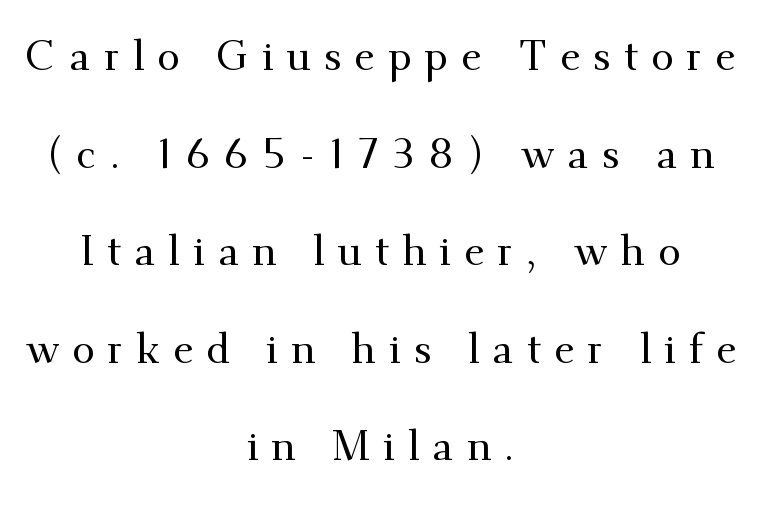
The image shows 41 px serif type, upright; set centered, loose line spacing (2.38x), unusually wide letter spacing (+0.32 em), not underlined; medium stroke contrast and a small x-height.
